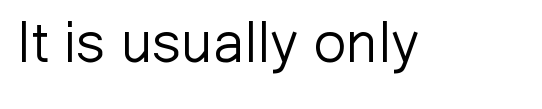
The image shows 57 px light sans-serif type, upright; set normal letter spacing, not underlined; low stroke contrast and a medium x-height.
